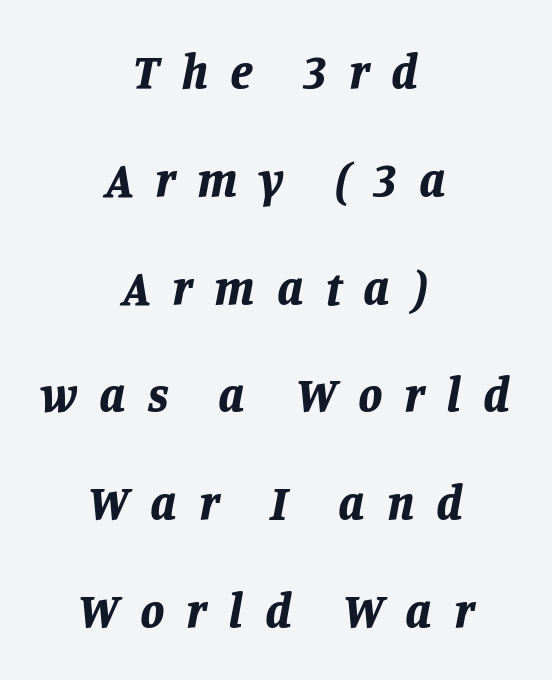
The image shows 49 px bold type, italic (leaning right); set centered, loose line spacing (2.2x), unusually wide letter spacing (+0.44 em), not underlined; low stroke contrast and a large x-height.
